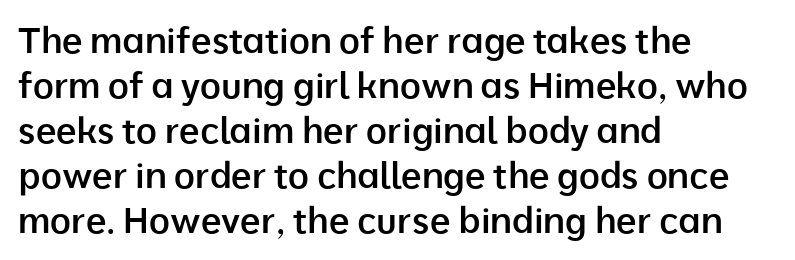
Q: Is the text bold? A: Semi-bold.
Q: Is the text italic (slanted)? A: No, it is upright.
Q: Is the typeface a serif or a sans-serif typeface? A: Sans-serif.
Q: Is the text underlined? A: No.
Q: How is the paragraph aligned? A: Left-aligned.
Q: Is the spacing between letters normal or unusually wide? A: Normal.
Q: Is the spacing between lines tight, normal or loose? A: Normal.
Q: Width (condensed, normal, or wide)? A: Normal.
Q: Stroke contrast? A: Low.
Q: x-height? A: Medium.
Q: Monospaced? A: No.
